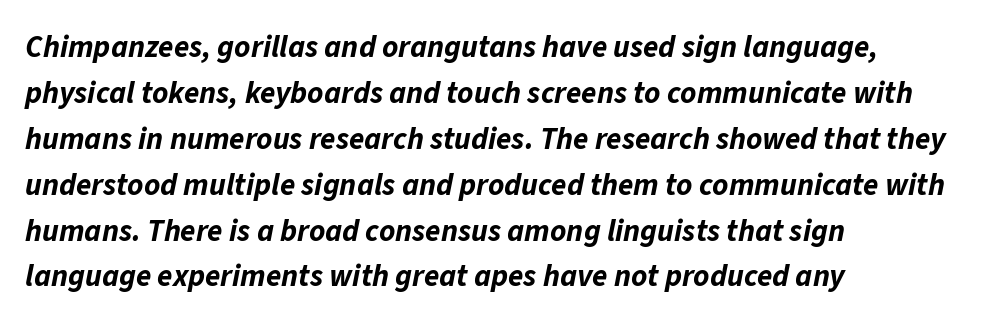
The space directly below the letters is spotless. Heavy-handed strokes throughout: this text is bold. Each letter keeps its own natural width here, so spacing adapts to shape. The compositor pushed each line to the left boundary. Leading matches the norm, producing a regular column.
